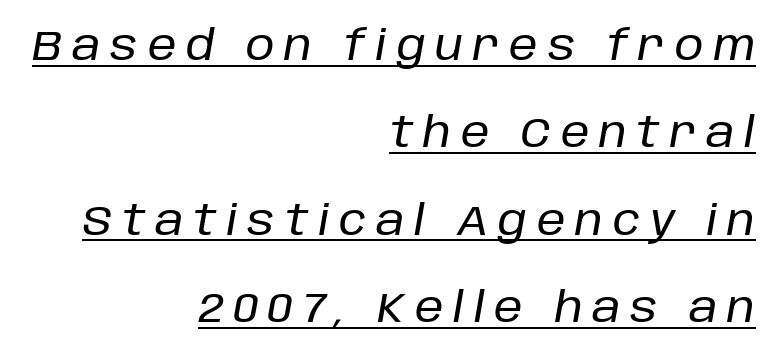
Q: Is the text italic (slanted)? A: Yes, it leans right by about 10 degrees.
Q: Is the text underlined? A: Yes.
Q: How is the paragraph aligned? A: Right-aligned.
Q: Is the spacing between letters normal or unusually wide? A: Unusually wide.
Q: Is the spacing between lines tight, normal or loose? A: Loose.
Q: Width (condensed, normal, or wide)? A: Normal.
Q: Stroke contrast? A: Low.
Q: x-height? A: Large.
Q: Monospaced? A: No.
